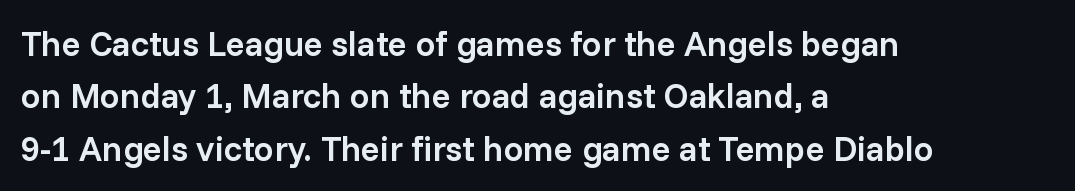
Quick note: not italic, upright. Its strokes are somewhat broadened, the hallmark of semibold type. Descenders hang freely into open space. The rendering shows plain stroke endings on the letterforms — a sans-serif design. Standard letterfit; no display-style spreading of the glyphs.
